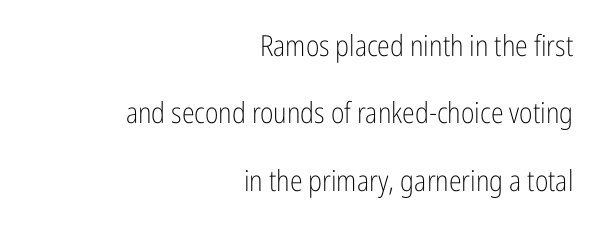
The image shows 29 px light, condensed sans-serif type, upright; set right-aligned, loose line spacing (2.32x), normal letter spacing, not underlined; low stroke contrast and a medium x-height.
